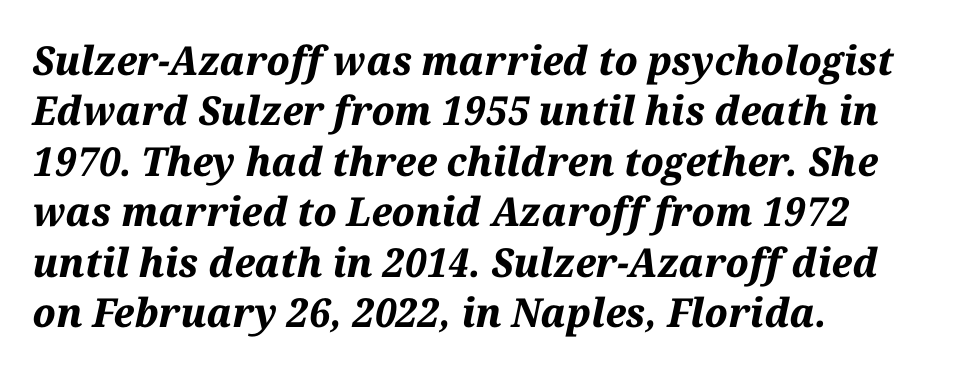
Q: Is the text bold? A: Yes.
Q: Is the text italic (slanted)? A: Yes, it leans right by about 12 degrees.
Q: Is the text underlined? A: No.
Q: How is the paragraph aligned? A: Left-aligned.
Q: Is the spacing between letters normal or unusually wide? A: Normal.
Q: Is the spacing between lines tight, normal or loose? A: Normal.
Q: Width (condensed, normal, or wide)? A: Normal.
Q: Stroke contrast? A: Medium.
Q: x-height? A: Medium.
Q: Monospaced? A: No.
